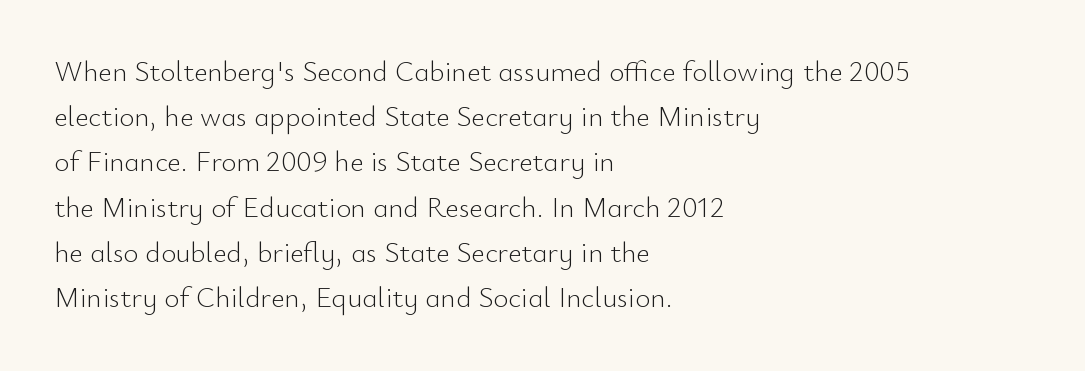
Posture: upright roman. A sans-serif font was chosen for this passage. Check the space under the baseline: it is left empty. Inter-character spacing is left at the font's built-in metrics. Is this a fixed-width face? No — the glyphs have proportional, varying widths.
